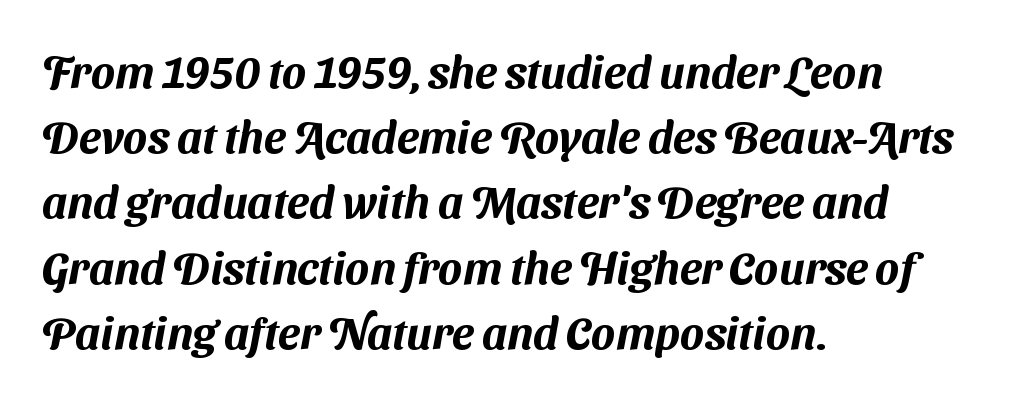
Q: Is the typeface a serif or a sans-serif typeface? A: Sans-serif.
Q: Is the text underlined? A: No.
Q: How is the paragraph aligned? A: Left-aligned.
Q: Is the spacing between letters normal or unusually wide? A: Normal.
Q: Is the spacing between lines tight, normal or loose? A: Normal.
Q: Width (condensed, normal, or wide)? A: Normal.
Q: Stroke contrast? A: Medium.
Q: x-height? A: Medium.
Q: Monospaced? A: No.
